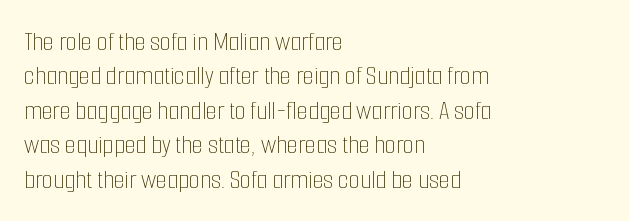
Q: Is the text bold? A: No.
Q: Is the text italic (slanted)? A: No, it is upright.
Q: Is the text underlined? A: No.
Q: How is the paragraph aligned? A: Left-aligned.
Q: Is the spacing between letters normal or unusually wide? A: Normal.
Q: Width (condensed, normal, or wide)? A: Condensed.
Q: Stroke contrast? A: Low.
Q: x-height? A: Medium.
Q: Monospaced? A: No.
